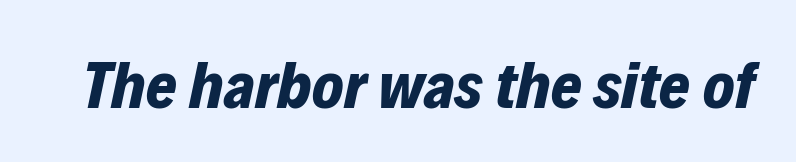
{"italic": "yes", "lean": "right", "slant_degrees": 12, "bold": "yes", "weight": "bold", "width": "normal", "stroke_contrast": "low", "x_height": "medium", "monospaced": "no", "underline": "no", "letter_spacing": "normal", "letter_spacing_em": 0.0, "glyph_px": 66}
